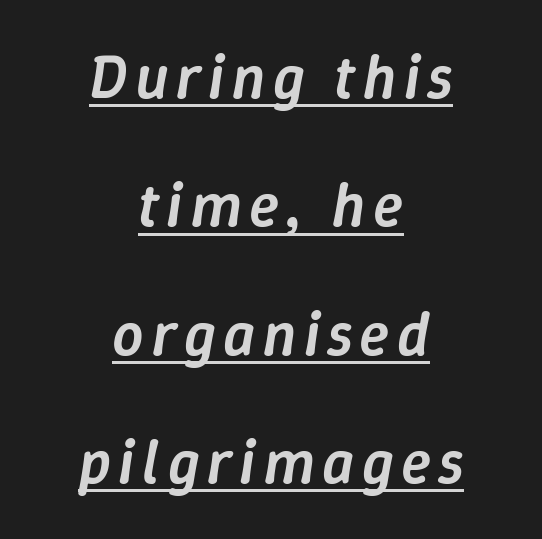
A baseline rule has been typeset under these characters. Does the lettering tilt? It does — this is italic. Varying glyph widths throughout — classic text-font behaviour. The block of text is sparse from top to bottom, with ample space between rows.
